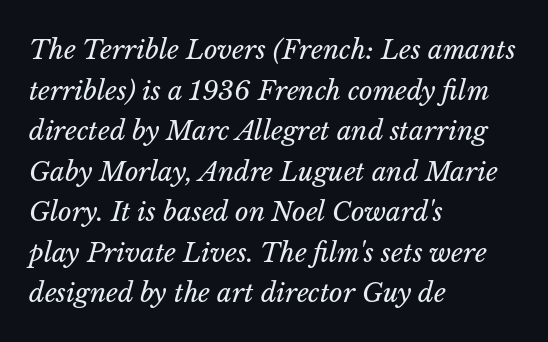
Does the leading feel generous? No, just average. The axis of the letterforms is tilted away from vertical. The cut favours lightness, reaching ordinary text weight at its darkest. The gap between lines stays unmarked.
